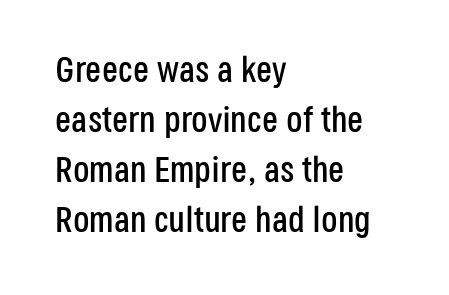
{"serif": "no", "italic": "no", "width": "condensed", "stroke_contrast": "low", "x_height": "large", "monospaced": "no", "underline": "no", "align": "left", "line_spacing": "normal", "line_spacing_ratio": 1.39, "letter_spacing": "normal", "letter_spacing_em": 0.0, "glyph_px": 36}
